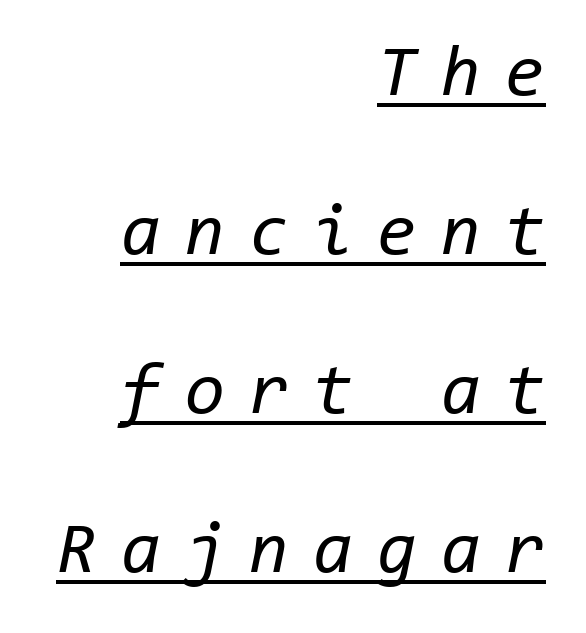
The image shows 72 px regular-weight type, italic (leaning right), monospaced; set right-aligned, loose line spacing (2.21x), unusually wide letter spacing (+0.34 em), underlined; low stroke contrast and a medium x-height.
